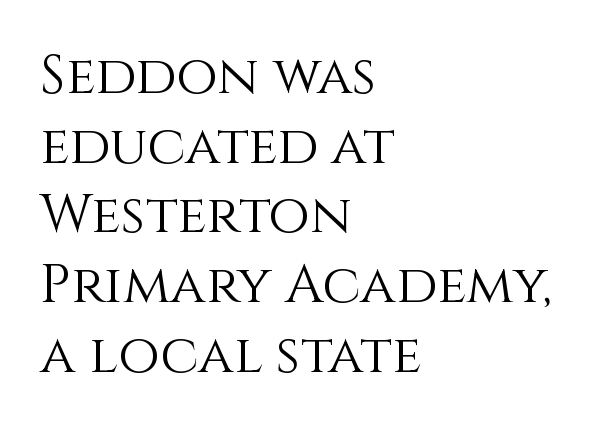
Posture: straight, roman, zero tilt. The passage is arranged the way most books set body copy — flush left. Spacing verdict: proportional, widths tailored to each character. The line-height multiplier appears to be the usual default. Glyph-to-glyph distance matches everyday printed text.
